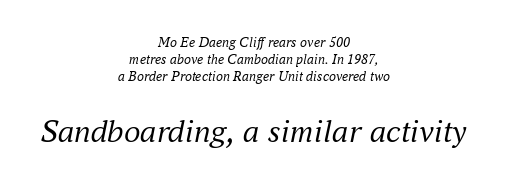
This sample has the flowing, uneven cadence of proportional lettering. Inter-character spacing is left at the font's built-in metrics. Serif or sans? Serif — the stroke terminals have little feet. Quick note: underline off. Yep, that's italic — everything's leaning.
